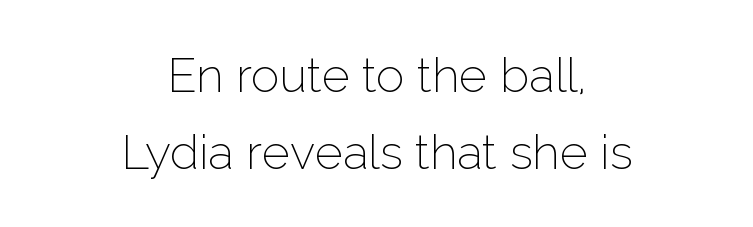
Q: Is the text bold? A: No.
Q: Is the text italic (slanted)? A: No, it is upright.
Q: Is the typeface a serif or a sans-serif typeface? A: Sans-serif.
Q: Is the text underlined? A: No.
Q: How is the paragraph aligned? A: Centered.
Q: Is the spacing between letters normal or unusually wide? A: Normal.
Q: Is the spacing between lines tight, normal or loose? A: Normal.
Q: Width (condensed, normal, or wide)? A: Normal.
Q: Stroke contrast? A: Low.
Q: x-height? A: Medium.
Q: Monospaced? A: No.
